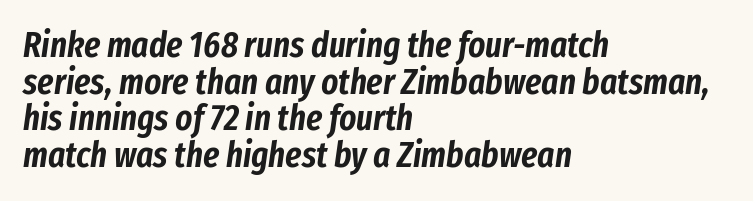
{"italic": "yes", "lean": "right", "slant_degrees": 8, "width": "condensed", "stroke_contrast": "low", "x_height": "medium", "monospaced": "no", "underline": "no", "align": "left", "line_spacing": "tight", "line_spacing_ratio": 1.02, "letter_spacing": "normal", "letter_spacing_em": 0.0, "glyph_px": 36}
